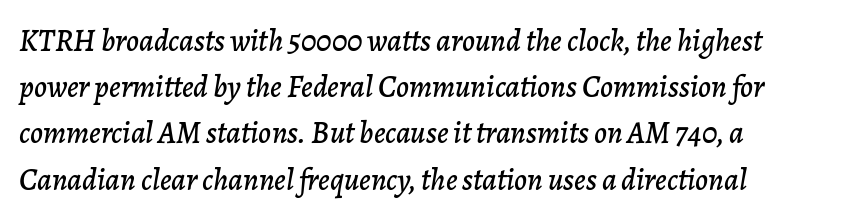
Q: Is the text italic (slanted)? A: Yes, it leans right by about 7 degrees.
Q: Is the text underlined? A: No.
Q: How is the paragraph aligned? A: Left-aligned.
Q: Is the spacing between letters normal or unusually wide? A: Normal.
Q: Is the spacing between lines tight, normal or loose? A: Normal.
Q: Width (condensed, normal, or wide)? A: Normal.
Q: Stroke contrast? A: Low.
Q: x-height? A: Medium.
Q: Monospaced? A: No.
